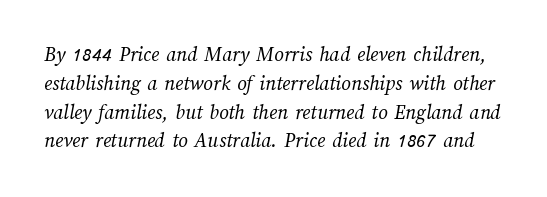
{"bold": "no", "underline": "no", "line_spacing": "normal", "line_spacing_ratio": 1.37, "letter_spacing": "normal", "letter_spacing_em": 0.0, "glyph_px": 21}
